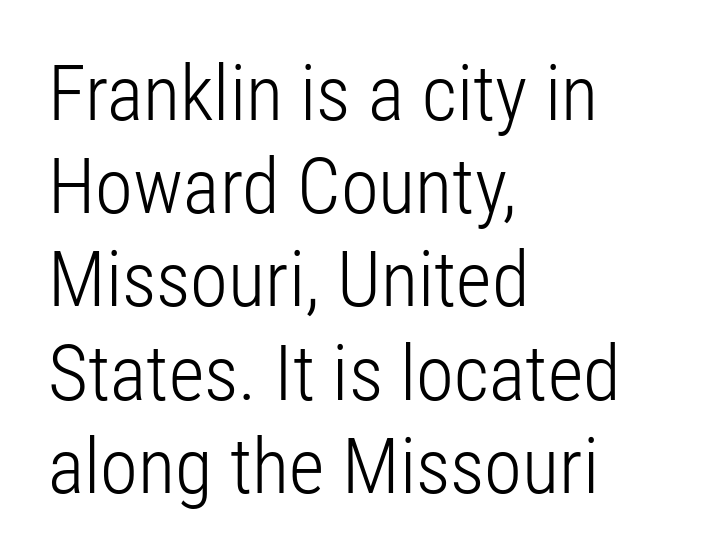
Q: Is the text bold? A: No.
Q: Is the text italic (slanted)? A: No, it is upright.
Q: Is the typeface a serif or a sans-serif typeface? A: Sans-serif.
Q: Is the text underlined? A: No.
Q: How is the paragraph aligned? A: Left-aligned.
Q: Is the spacing between letters normal or unusually wide? A: Normal.
Q: Width (condensed, normal, or wide)? A: Condensed.
Q: Stroke contrast? A: Low.
Q: x-height? A: Medium.
Q: Monospaced? A: No.
